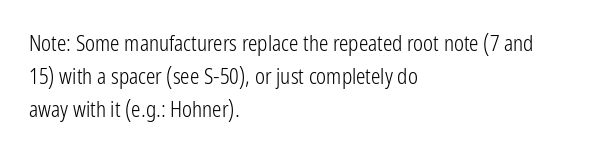
{"italic": "no", "bold": "no", "underline": "no", "align": "left", "line_spacing": "normal", "line_spacing_ratio": 1.56, "letter_spacing": "normal", "letter_spacing_em": 0.0, "glyph_px": 21}
